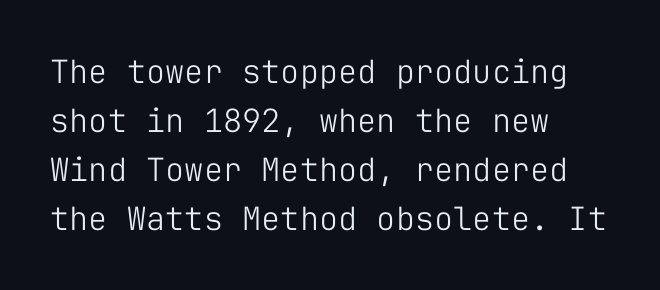
The image shows 32 px light sans-serif type, upright, monospaced; set left-aligned, normal line spacing (1.53x), normal letter spacing, not underlined; low stroke contrast and a medium x-height.
